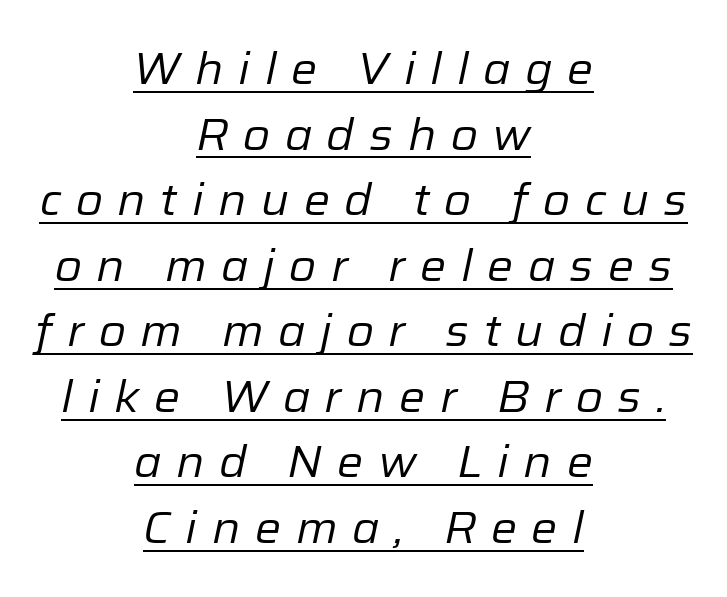
{"italic": "yes", "lean": "right", "slant_degrees": 12, "bold": "no", "weight": "regular", "width": "normal", "stroke_contrast": "low", "x_height": "medium", "monospaced": "no", "underline": "yes", "align": "center", "line_spacing": "normal", "line_spacing_ratio": 1.49, "letter_spacing": "wide", "letter_spacing_em": 0.33, "glyph_px": 44}
